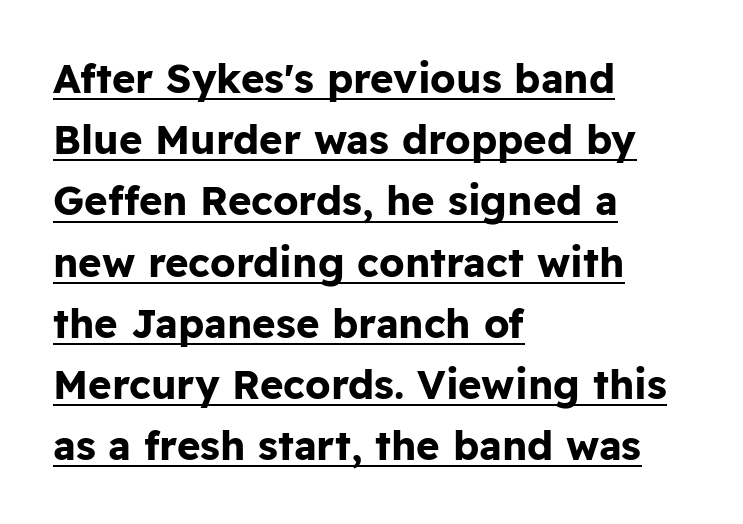
The image shows 40 px bold sans-serif type, upright; set left-aligned, normal line spacing (1.53x), normal letter spacing, underlined; low stroke contrast and a medium x-height.
